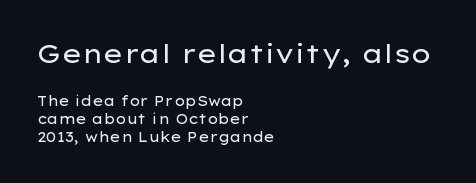
Q: Is the text bold? A: No.
Q: Is the text italic (slanted)? A: No, it is upright.
Q: Is the text underlined? A: No.
Q: How is the paragraph aligned? A: Left-aligned.
Q: Is the spacing between letters normal or unusually wide? A: Normal.
Q: Is the spacing between lines tight, normal or loose? A: Normal.
Q: Which block of text is set in a larger size, the first (top) or the second (bottom)? A: The first (top) one.
